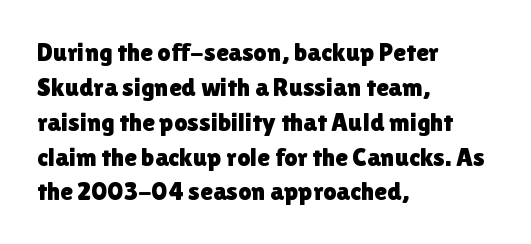
{"italic": "no", "underline": "no", "align": "left", "line_spacing": "normal", "line_spacing_ratio": 1.34, "letter_spacing": "normal", "letter_spacing_em": 0.0, "glyph_px": 26}
